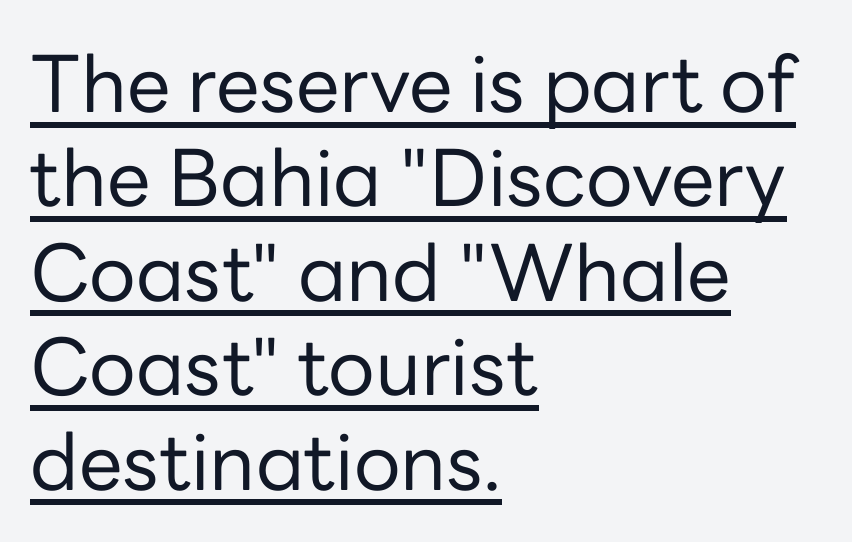
The image shows 78 px regular-weight sans-serif type, upright; set left-aligned, line spacing 1.21x, normal letter spacing, underlined; low stroke contrast and a medium x-height.
